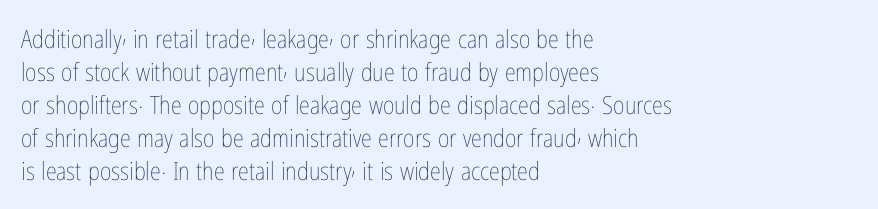
The image shows 25 px text type, upright; set left-aligned, normal line spacing (1.32x), normal letter spacing, not underlined.
